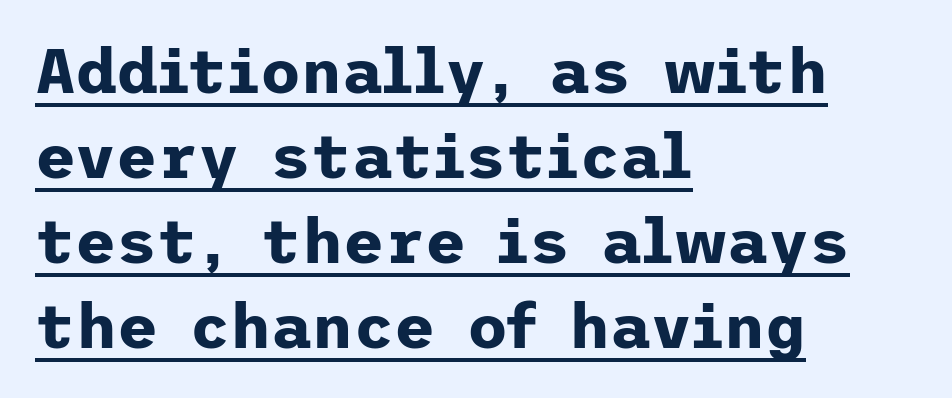
The image shows 63 px bold sans-serif type, upright; set left-aligned, normal line spacing (1.35x), normal letter spacing, underlined; low stroke contrast and a medium x-height.
